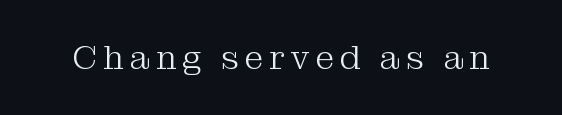
These lines are composed in type with serifs. The lettering stays uniformly vertical, giving the passage a roman look. The face used here is proportionally spaced, like ordinary book or web type. The strokes are not fattened; the text isn't bold.
